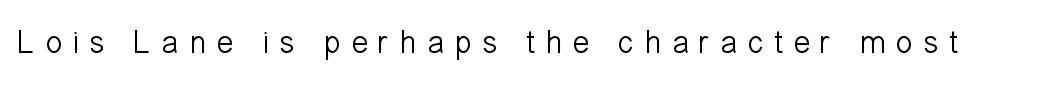
Q: Is the text bold? A: No.
Q: Is the text italic (slanted)? A: No, it is upright.
Q: Is the typeface a serif or a sans-serif typeface? A: Sans-serif.
Q: Is the text underlined? A: No.
Q: Is the spacing between letters normal or unusually wide? A: Unusually wide.
Q: Width (condensed, normal, or wide)? A: Normal.
Q: Stroke contrast? A: Low.
Q: x-height? A: Medium.
Q: Monospaced? A: No.
